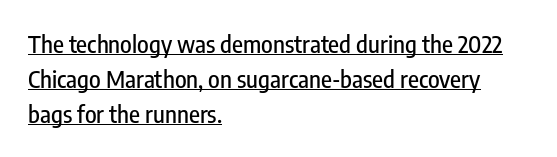
The image shows 24 px text type, upright; set left-aligned, normal line spacing (1.45x), normal letter spacing, underlined.
